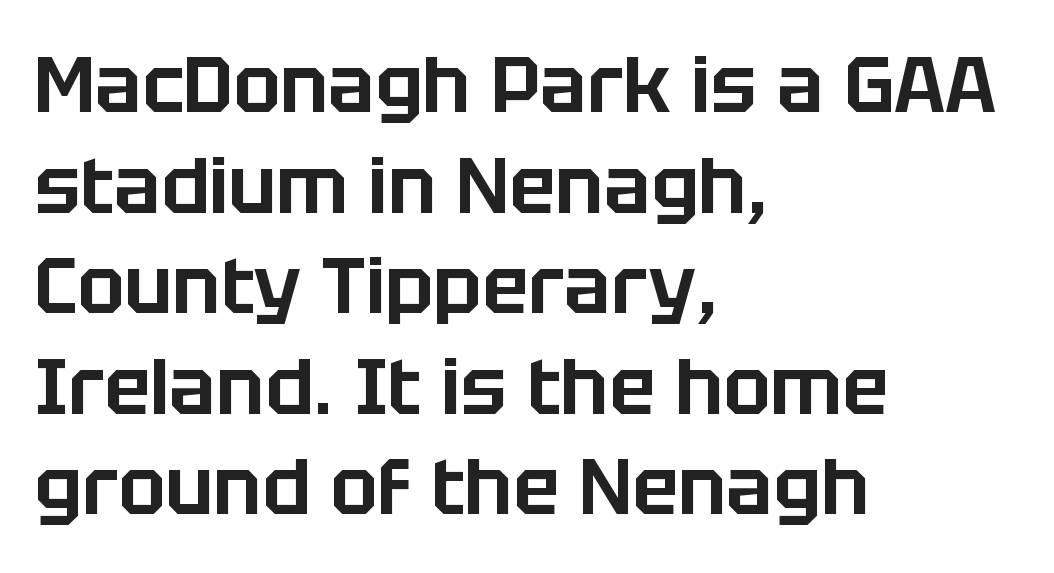
{"serif": "no", "italic": "no", "width": "normal", "stroke_contrast": "low", "x_height": "large", "monospaced": "no", "underline": "no", "align": "left", "line_spacing": "normal", "line_spacing_ratio": 1.29, "letter_spacing": "normal", "letter_spacing_em": 0.0, "glyph_px": 78}
